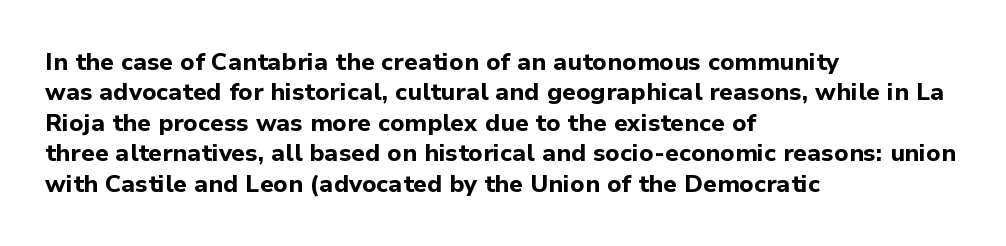
Q: Is the text bold? A: Yes.
Q: Is the text italic (slanted)? A: No, it is upright.
Q: Is the text underlined? A: No.
Q: How is the paragraph aligned? A: Left-aligned.
Q: Is the spacing between letters normal or unusually wide? A: Normal.
Q: Is the spacing between lines tight, normal or loose? A: Normal.
